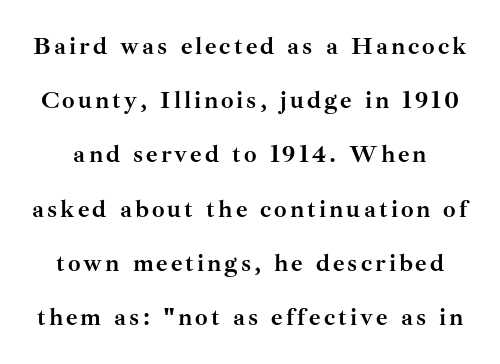
Posture: upright roman. Honestly, there is no underline to notice here at all. The space between consecutive lines is lavish. I'd describe the lettering as bold — thick and assertive.
